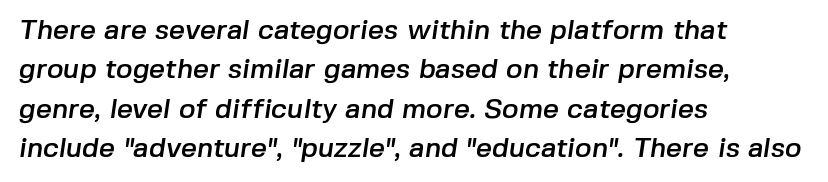
Descenders hang freely into open space. Caption: standard tracking, unaltered. Character widths vary here, with narrow letters taking less room than wide ones. In terms of letterform style, serifs are entirely absent. Visually the block forms a straight wall on the left and a jagged coastline on the right. The leading is moderate, giving the passage an even texture.
